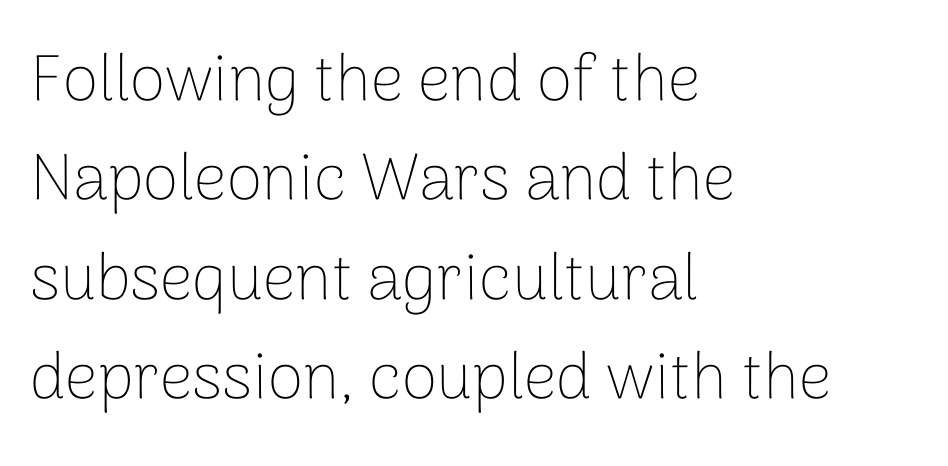
The image shows 65 px thin sans-serif type, upright; set left-aligned, normal line spacing (1.53x), normal letter spacing, not underlined; low stroke contrast and a medium x-height.
